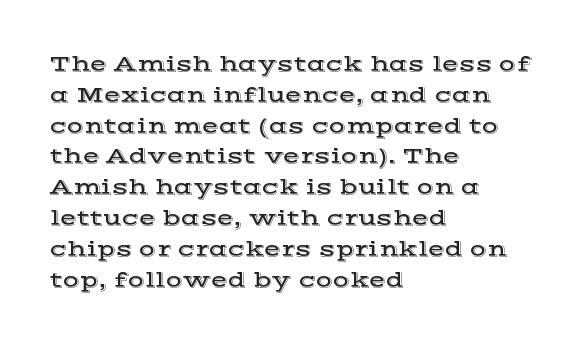
{"italic": "no", "underline": "no", "align": "left", "line_spacing": "normal", "line_spacing_ratio": 1.4, "letter_spacing": "normal", "letter_spacing_em": 0.0, "glyph_px": 22}
